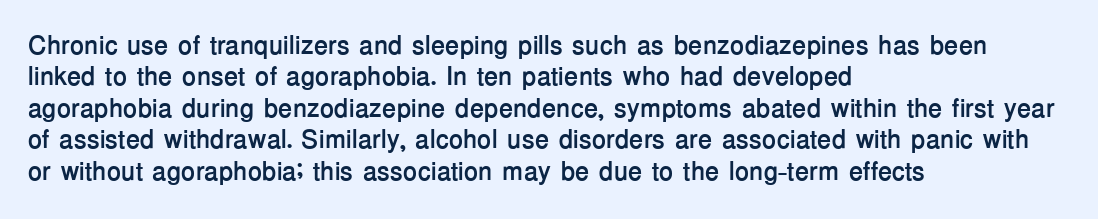
Posture: straight, roman, zero tilt. A student would call this left alignment; a typographer would say flush left, rag right. Rule under the text: the space is simply empty. Between one letter and the next there's only the usual sliver of space. Plenty of ink on the page — the face is bold.
